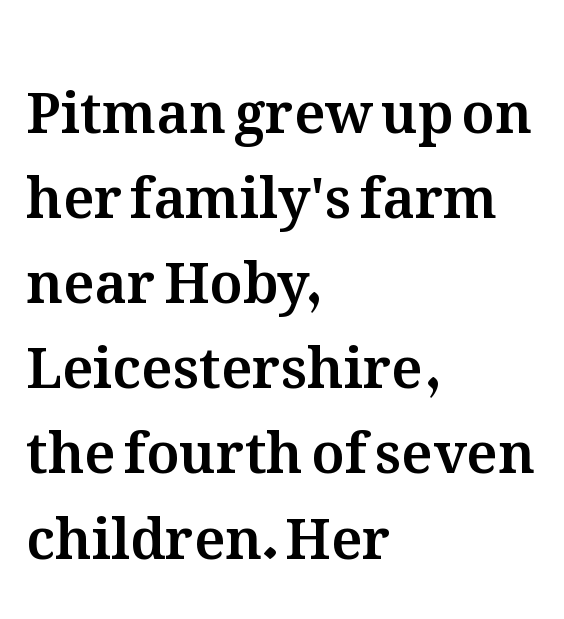
The baseline area is clear. Note the varied advance widths — an 'i' is clearly narrower than an 'm'. A normal amount of white space separates one row of letters from the next. The paragraph shown leans on its left margin.
